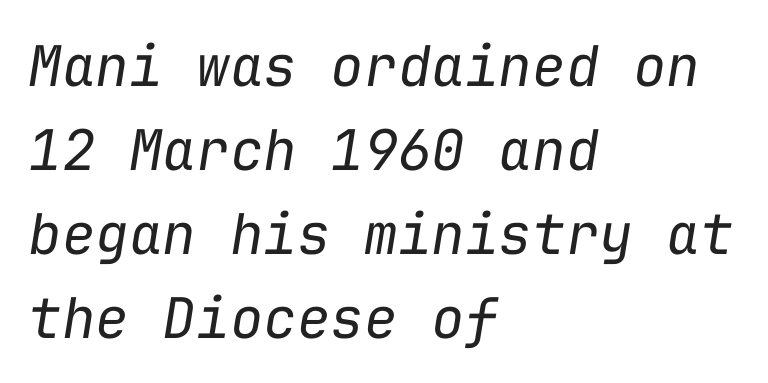
Q: Is the text bold? A: No.
Q: Is the text italic (slanted)? A: Yes, it leans right by about 9 degrees.
Q: Is the text underlined? A: No.
Q: How is the paragraph aligned? A: Left-aligned.
Q: Is the spacing between letters normal or unusually wide? A: Normal.
Q: Is the spacing between lines tight, normal or loose? A: Normal.
Q: Width (condensed, normal, or wide)? A: Normal.
Q: Stroke contrast? A: Low.
Q: x-height? A: Medium.
Q: Monospaced? A: Yes.
